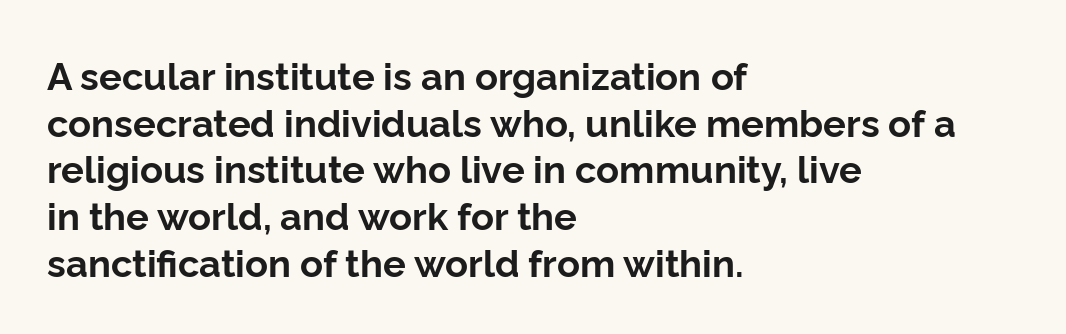
The image shows 38 px bold sans-serif type, upright; set left-aligned, line spacing 1.23x, normal letter spacing, not underlined; low stroke contrast and a medium x-height.
